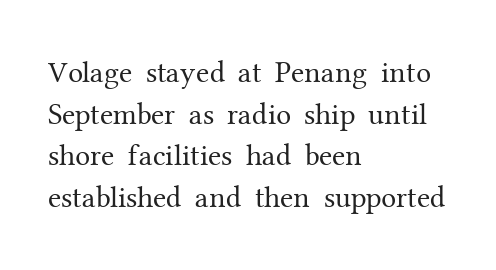
Regular leading. The rendering uses natural spacing where letterforms have individual widths. The font family rendered here belongs to the serif group. Letters rest on an invisible, unmarked baseline. Heft: none added — not bold. Italic? Not at all — the glyphs are vertical.
